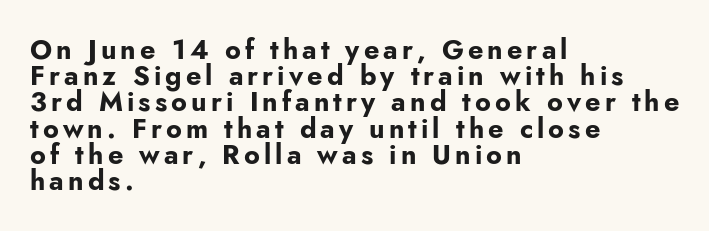
{"italic": "no", "bold": "yes", "underline": "no", "align": "left", "line_spacing": "tight", "line_spacing_ratio": 0.97, "glyph_px": 27}
